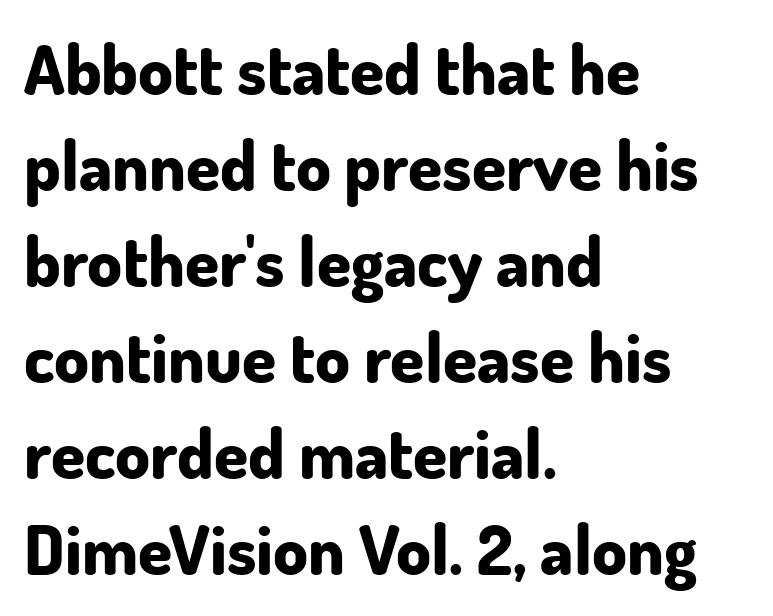
If you drew a ruler down the left edge, every line would touch it. These lines were composed using upright roman letters. Spacing verdict: proportional, widths tailored to each character. The foot of each line stays bare and open. Glyph-to-glyph distance matches everyday printed text.
